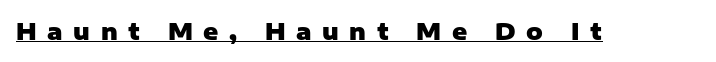
The image shows 23 px bold type, upright; set unusually wide letter spacing (+0.46 em), underlined.
